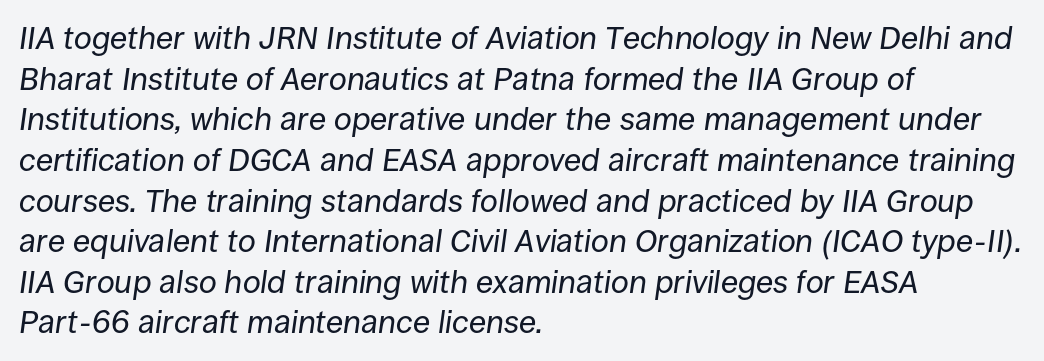
Q: Is the text bold? A: No.
Q: Is the text italic (slanted)? A: Yes, it leans right by about 8 degrees.
Q: Is the text underlined? A: No.
Q: How is the paragraph aligned? A: Left-aligned.
Q: Is the spacing between letters normal or unusually wide? A: Normal.
Q: Is the spacing between lines tight, normal or loose? A: Normal.
Q: Width (condensed, normal, or wide)? A: Normal.
Q: Stroke contrast? A: Low.
Q: x-height? A: Large.
Q: Monospaced? A: No.
